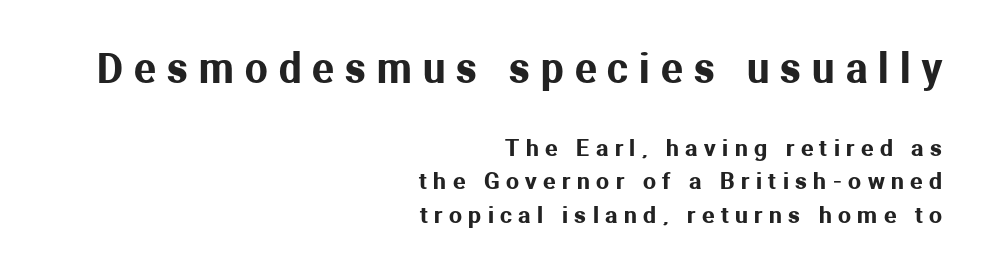
The image shows 40 px sans-serif type, upright; set right-aligned, normal line spacing (1.45x), unusually wide letter spacing (+0.28 em), not underlined; the first (top) block is 1.74x larger; medium stroke contrast and a medium x-height.
